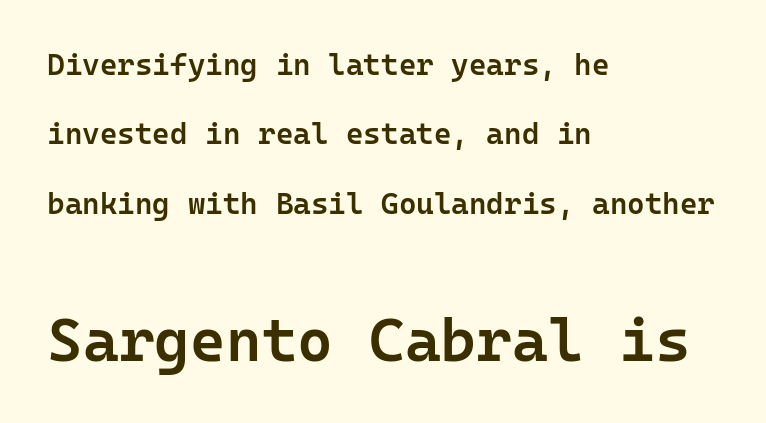
Q: Is the text bold? A: Semi-bold.
Q: Is the text italic (slanted)? A: No, it is upright.
Q: Is the typeface a serif or a sans-serif typeface? A: Sans-serif.
Q: Is the text underlined? A: No.
Q: How is the paragraph aligned? A: Left-aligned.
Q: Is the spacing between letters normal or unusually wide? A: Normal.
Q: Is the spacing between lines tight, normal or loose? A: Loose.
Q: Which block of text is set in a larger size, the first (top) or the second (bottom)? A: The second (bottom) one.
Q: Width (condensed, normal, or wide)? A: Normal.
Q: Stroke contrast? A: Low.
Q: x-height? A: Medium.
Q: Monospaced? A: Yes.
